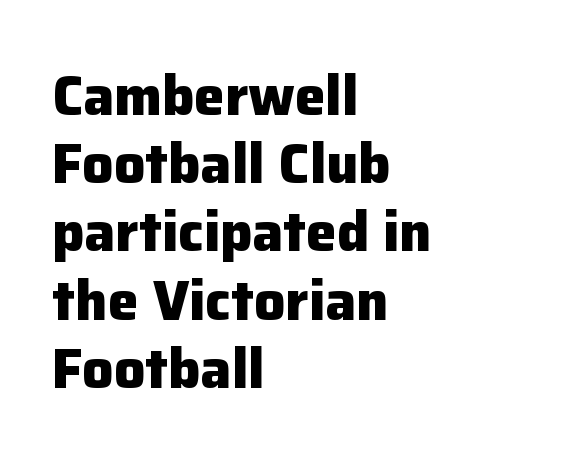
{"serif": "no", "italic": "no", "bold": "yes", "weight": "heavy", "width": "normal", "stroke_contrast": "low", "x_height": "medium", "monospaced": "no", "underline": "no", "align": "left", "line_spacing_ratio": 1.24, "letter_spacing": "normal", "letter_spacing_em": 0.0, "glyph_px": 55}
